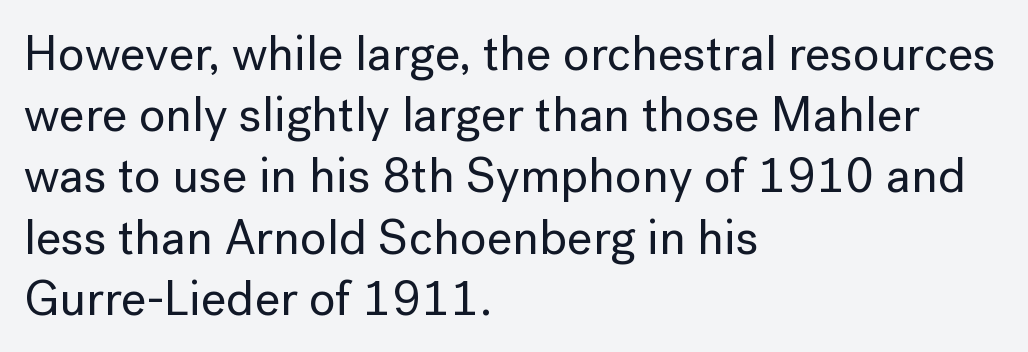
Q: Is the text italic (slanted)? A: No, it is upright.
Q: Is the typeface a serif or a sans-serif typeface? A: Sans-serif.
Q: Is the text underlined? A: No.
Q: How is the paragraph aligned? A: Left-aligned.
Q: Is the spacing between letters normal or unusually wide? A: Normal.
Q: Is the spacing between lines tight, normal or loose? A: Normal.
Q: Width (condensed, normal, or wide)? A: Normal.
Q: Stroke contrast? A: Low.
Q: x-height? A: Medium.
Q: Monospaced? A: No.
